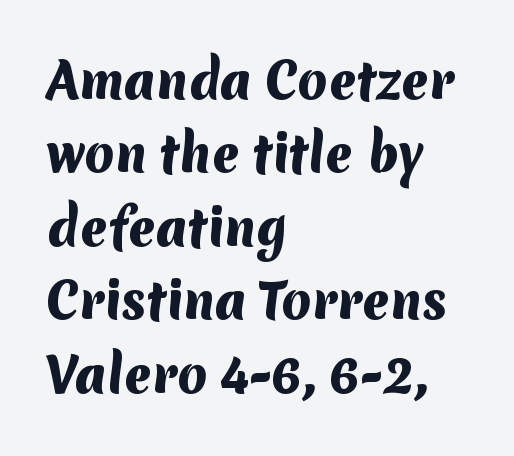
{"serif": "no", "bold": "yes", "weight": "heavy", "width": "normal", "stroke_contrast": "medium", "x_height": "medium", "monospaced": "no", "underline": "no", "align": "left", "line_spacing": "normal", "line_spacing_ratio": 1.53, "letter_spacing": "normal", "letter_spacing_em": 0.0, "glyph_px": 48}
